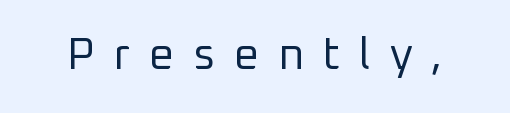
The image shows 44 px regular-weight sans-serif type, upright; set unusually wide letter spacing (+0.43 em), not underlined; low stroke contrast and a medium x-height.
